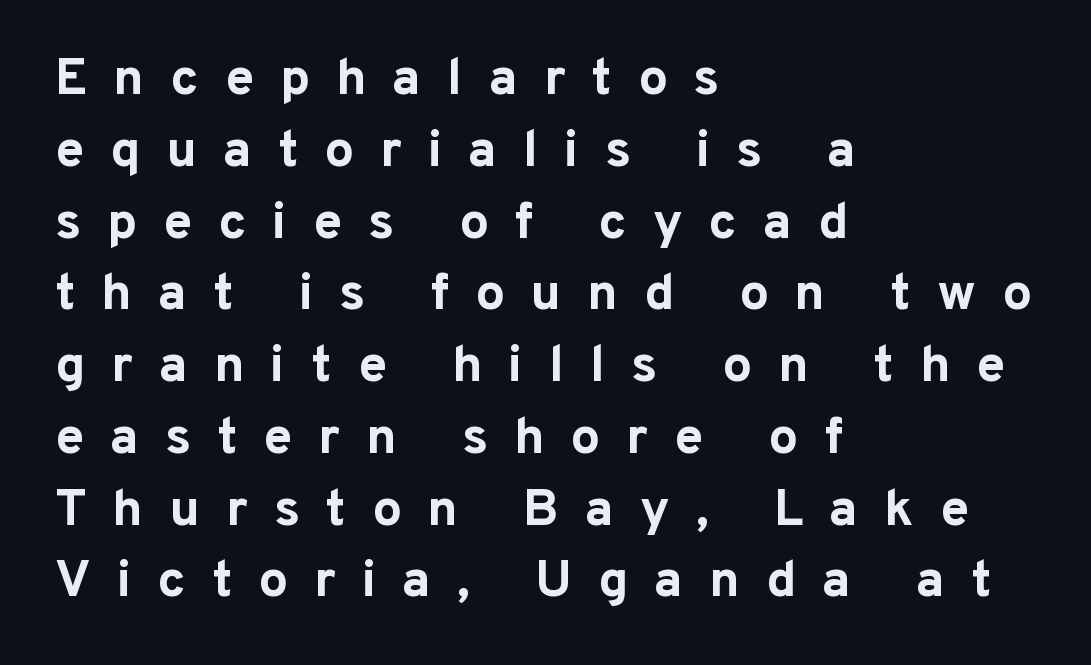
Q: Is the text bold? A: Yes.
Q: Is the text italic (slanted)? A: No, it is upright.
Q: Is the typeface a serif or a sans-serif typeface? A: Sans-serif.
Q: Is the text underlined? A: No.
Q: How is the paragraph aligned? A: Left-aligned.
Q: Is the spacing between letters normal or unusually wide? A: Unusually wide.
Q: Is the spacing between lines tight, normal or loose? A: Normal.
Q: Width (condensed, normal, or wide)? A: Normal.
Q: Stroke contrast? A: Low.
Q: x-height? A: Medium.
Q: Monospaced? A: No.
